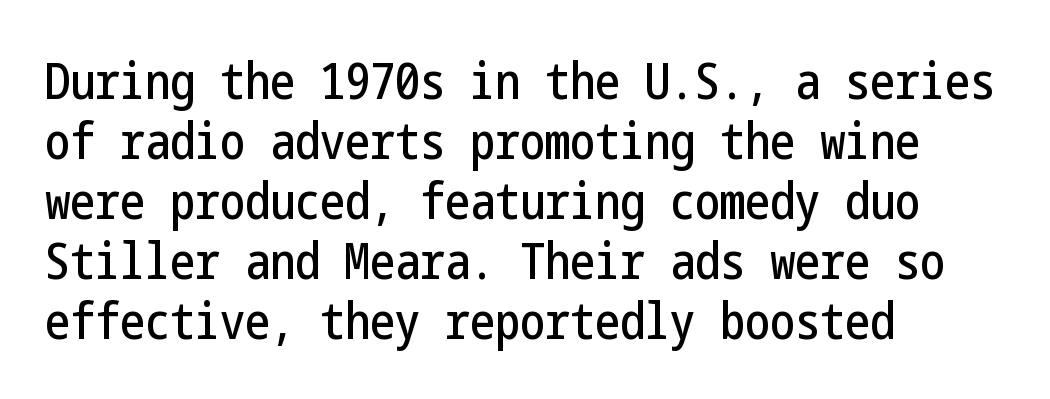
Q: Is the text italic (slanted)? A: No, it is upright.
Q: Is the typeface a serif or a sans-serif typeface? A: Sans-serif.
Q: Is the text underlined? A: No.
Q: How is the paragraph aligned? A: Left-aligned.
Q: Is the spacing between letters normal or unusually wide? A: Normal.
Q: Width (condensed, normal, or wide)? A: Condensed.
Q: Stroke contrast? A: Low.
Q: x-height? A: Medium.
